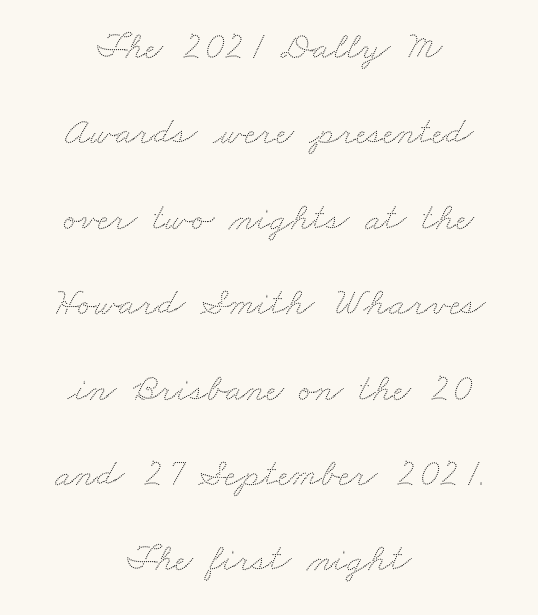
Nobody touched the tracking dial on this one. Underlining? Definitely not there. Layout note: lines centered. Looks like regular typesetting: each glyph gets only the width it needs. Whoever set this chose breathing room over compactness in the vertical rhythm.
